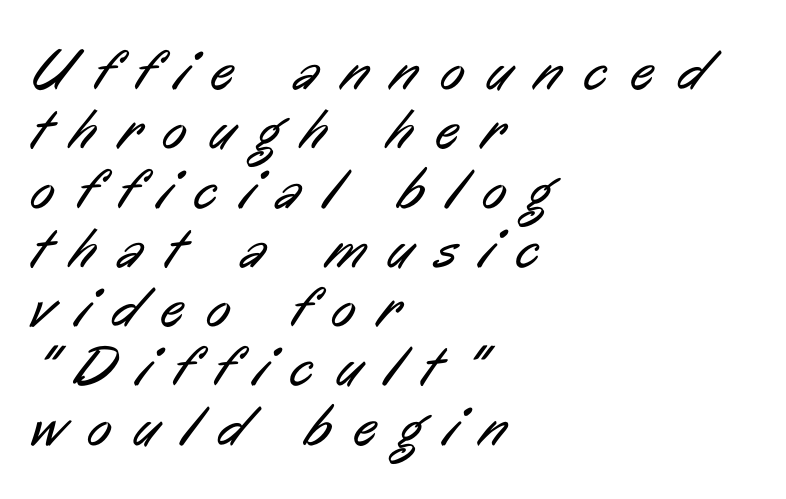
The image shows 57 px regular-weight, condensed sans-serif type; set left-aligned, tight line spacing (1.04x), unusually wide letter spacing (+0.41 em), not underlined; low stroke contrast and a medium x-height.
